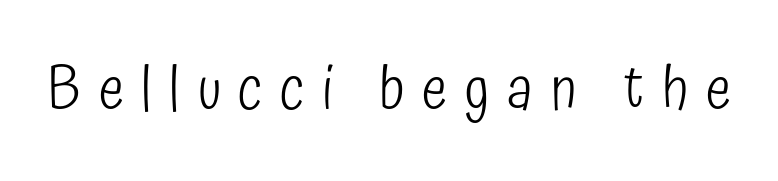
The image shows 60 px light, condensed sans-serif type, upright; set unusually wide letter spacing (+0.29 em), not underlined; low stroke contrast and a medium x-height.
